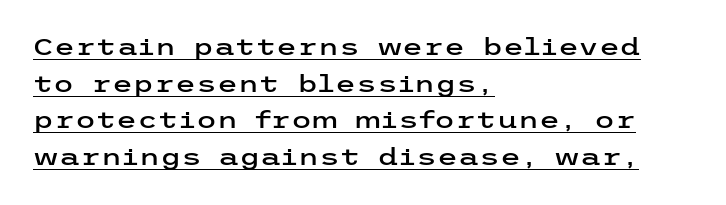
The image shows 24 px text type, upright; set left-aligned, normal line spacing (1.53x), normal letter spacing, underlined.
